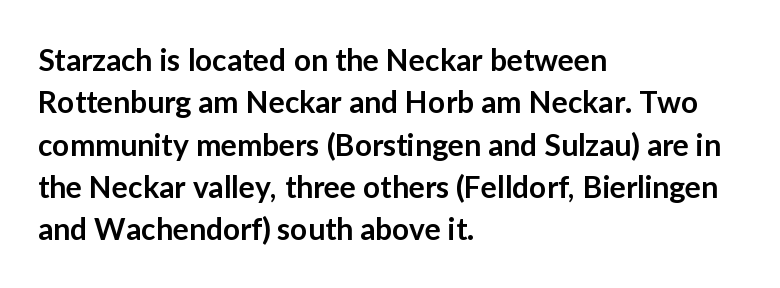
{"serif": "no", "italic": "no", "bold": "semi", "weight": "semibold", "width": "normal", "stroke_contrast": "low", "x_height": "medium", "monospaced": "no", "underline": "no", "align": "left", "line_spacing": "normal", "line_spacing_ratio": 1.41, "letter_spacing": "normal", "letter_spacing_em": 0.0, "glyph_px": 30}
